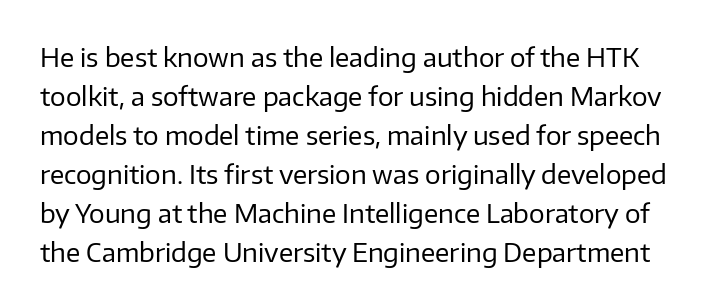
Q: Is the text bold? A: No.
Q: Is the text italic (slanted)? A: No, it is upright.
Q: Is the text underlined? A: No.
Q: Is the spacing between letters normal or unusually wide? A: Normal.
Q: Is the spacing between lines tight, normal or loose? A: Normal.
